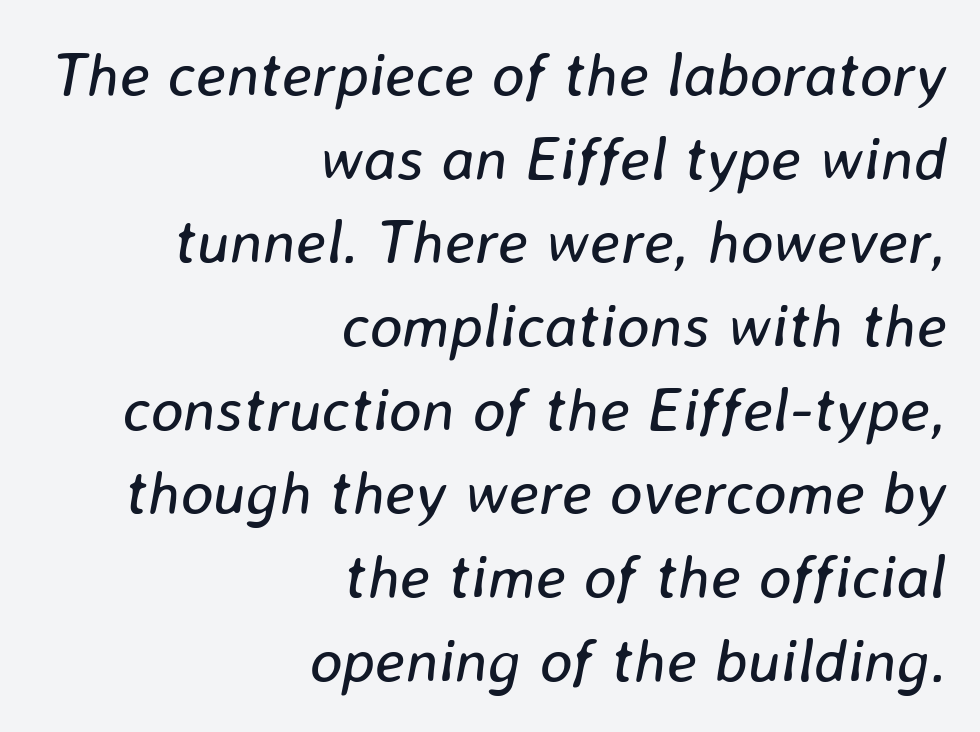
{"italic": "yes", "lean": "right", "slant_degrees": 8, "bold": "no", "weight": "regular", "width": "normal", "stroke_contrast": "low", "x_height": "medium", "monospaced": "no", "underline": "no", "align": "right", "line_spacing": "normal", "line_spacing_ratio": 1.35, "letter_spacing": "normal", "letter_spacing_em": 0.0, "glyph_px": 62}
